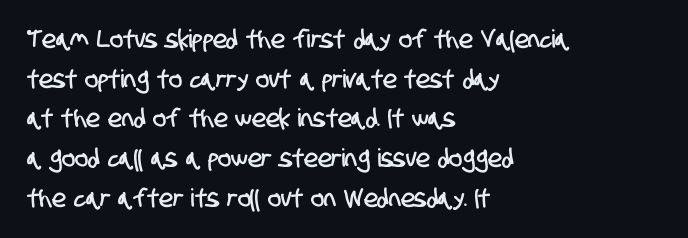
The image shows 25 px text type; set left-aligned, normal line spacing (1.59x), normal letter spacing, not underlined.
